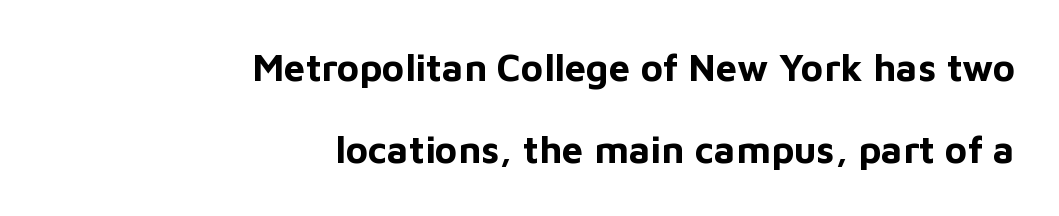
The image shows 38 px bold sans-serif type, upright; set right-aligned, loose line spacing (2.17x), normal letter spacing, not underlined; low stroke contrast and a medium x-height.
